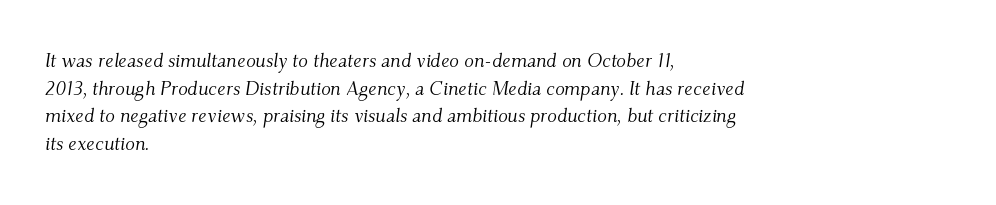
{"italic": "yes", "lean": "right", "slant_degrees": 9, "bold": "no", "underline": "no", "align": "left", "line_spacing": "normal", "line_spacing_ratio": 1.38, "letter_spacing": "normal", "letter_spacing_em": 0.0, "glyph_px": 20}
